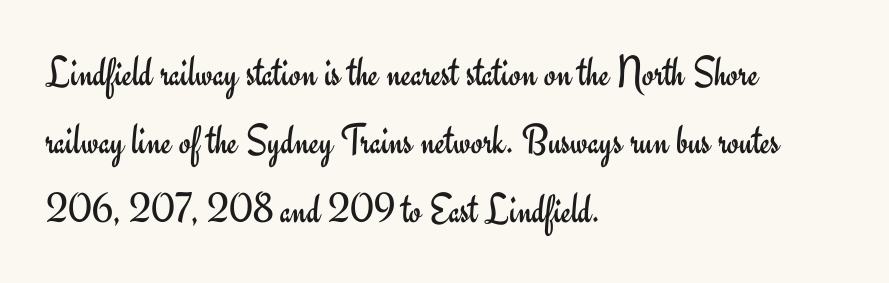
The image shows 43 px regular-weight sans-serif type; set left-aligned, normal line spacing (1.59x), normal letter spacing, not underlined; low stroke contrast and a small x-height.
